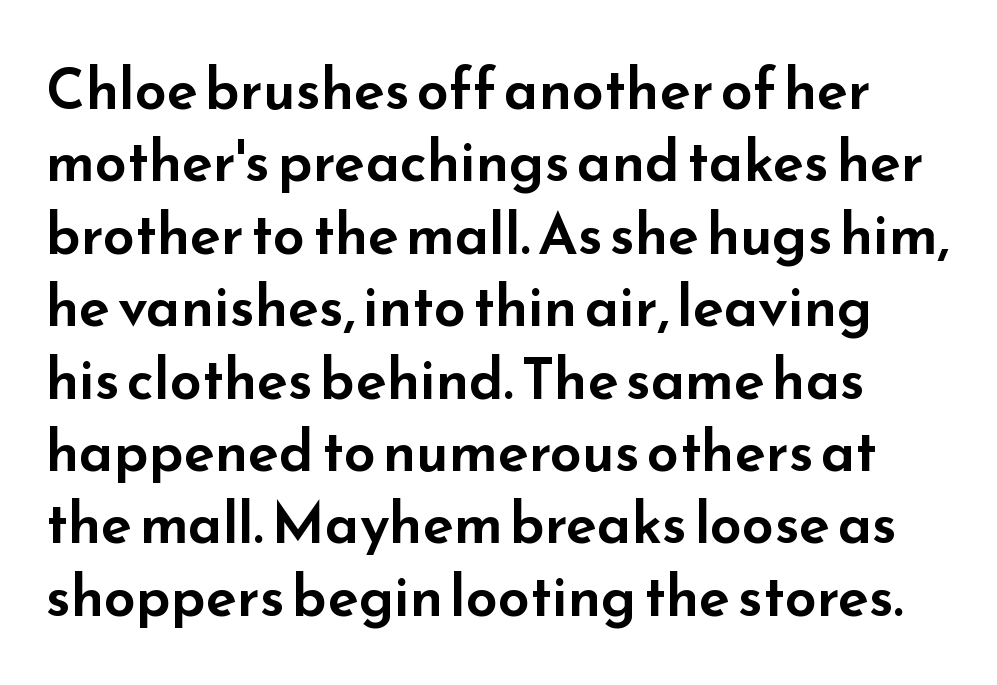
The image shows 57 px wide sans-serif type, upright; set normal line spacing (1.27x), normal letter spacing, not underlined; low stroke contrast and a small x-height.
